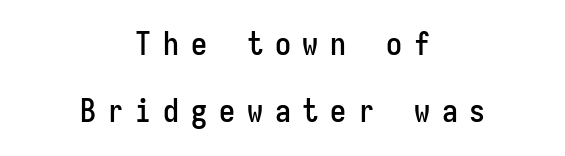
Short note: letters widely spaced. Think of a typewriter: that constant character pitch is what you see here. The specimen omits any rule beneath the text block's lines. Leftover space on each line is divided equally before and after the words.
